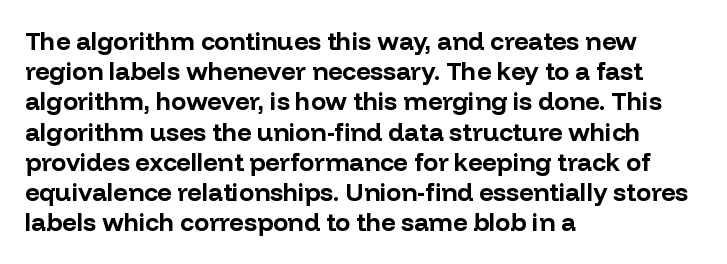
The passage shown is emphatically bold. The space directly below the letters is spotless. Tracking here is standard; glyphs follow each other at the usual distance. Where is the straight margin? On the left.
